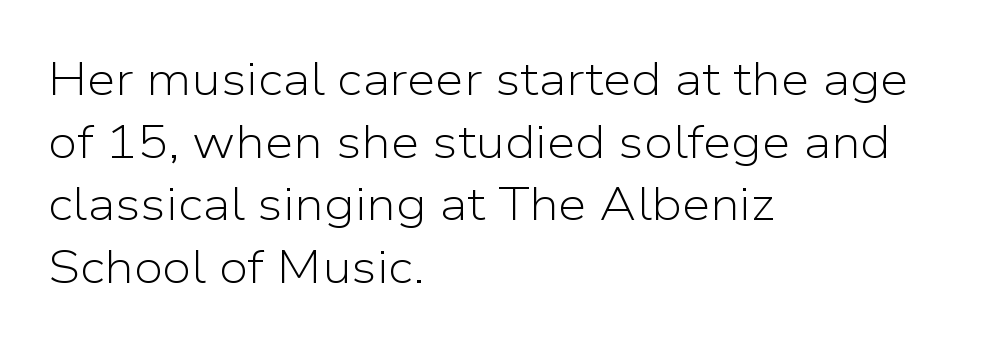
The image shows 46 px light sans-serif type, upright; set left-aligned, normal line spacing (1.36x), normal letter spacing, not underlined; low stroke contrast and a medium x-height.
